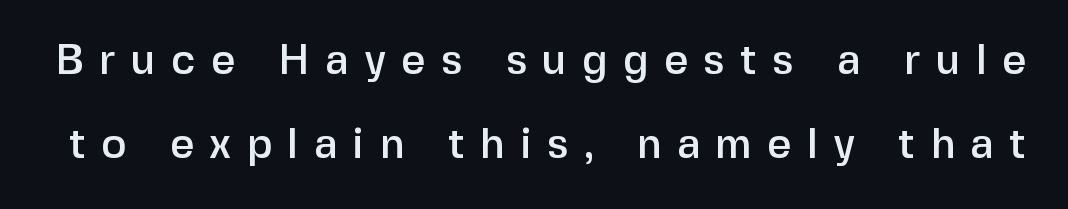
Lines of text with bare space underneath. Every character sits straight up, as roman type does. Vertical spacing — loose. Here the glyphs are tracked loosely, breaking word shapes into spaced letters. Check where the strokes stop: nothing finishes them off — pure sans. A typesetter would call this proportional, since set widths differ per character.
